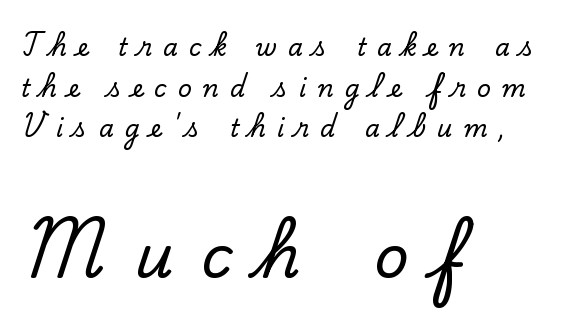
Q: Is the text italic (slanted)? A: Yes.
Q: Is the typeface a serif or a sans-serif typeface? A: Serif.
Q: Is the text underlined? A: No.
Q: How is the paragraph aligned? A: Left-aligned.
Q: Is the spacing between letters normal or unusually wide? A: Unusually wide.
Q: Is the spacing between lines tight, normal or loose? A: Normal.
Q: Which block of text is set in a larger size, the first (top) or the second (bottom)? A: The second (bottom) one.
Q: Width (condensed, normal, or wide)? A: Normal.
Q: Stroke contrast? A: Low.
Q: x-height? A: Small.
Q: Monospaced? A: No.
